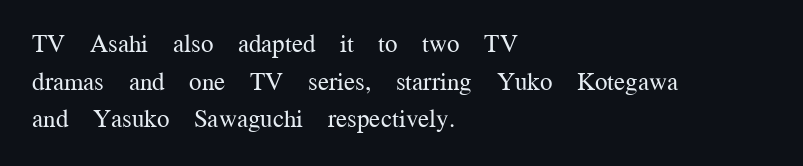
The image shows 25 px text type, upright; set left-aligned, normal line spacing (1.51x), normal letter spacing, not underlined.
